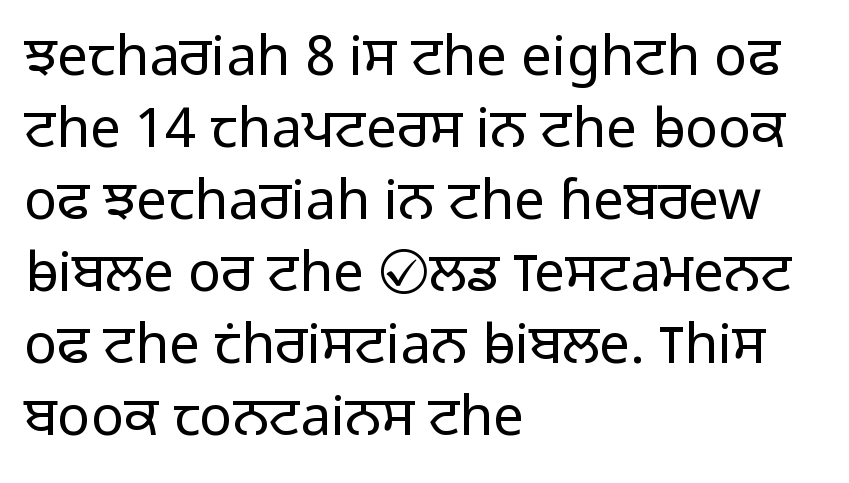
The image shows 55 px light sans-serif type, upright; set left-aligned, normal line spacing (1.31x), normal letter spacing, not underlined; low stroke contrast and a medium x-height.
